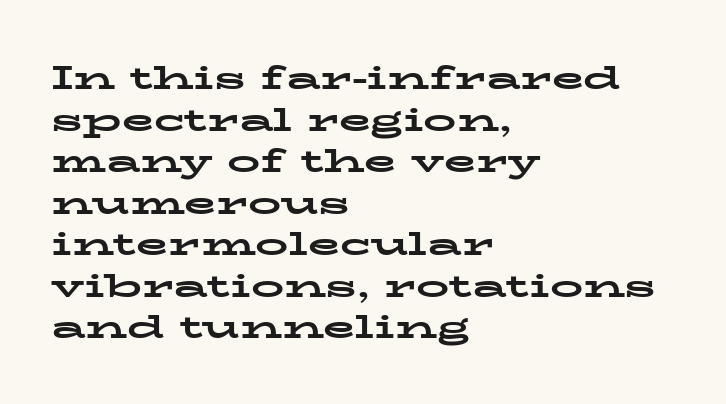
Little horizontal feet cap the strokes, marking this as serif type. The paragraph shown leans on its left margin. A roman cut, with each character standing at attention. The gaps between neighbouring characters are ordinary and unremarkable. Weight: bold.
